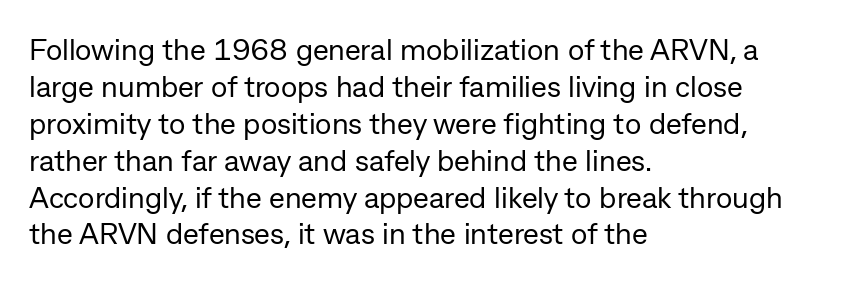
The image shows 30 px regular-weight sans-serif type, upright; set left-aligned, line spacing 1.23x, normal letter spacing, not underlined; low stroke contrast and a medium x-height.
